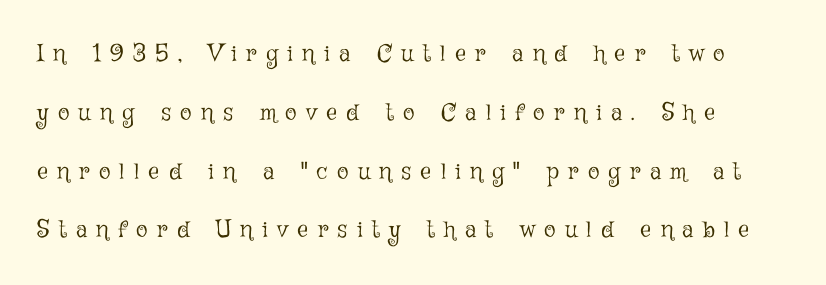
Upright lettering throughout. The face looks like a standard text weight, possibly lighter. This rendering widens character spacing well past its baseline value. What's the leading like? Stretched, with rows far apart. Check the space under the baseline: it is left empty.
